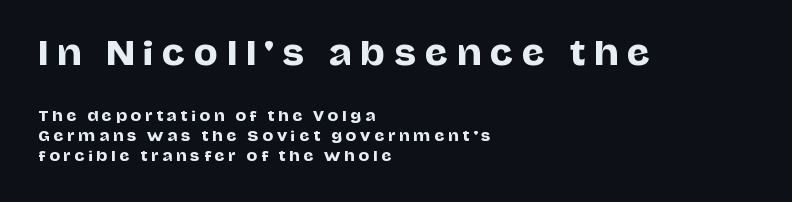
The image shows 32 px sans-serif type, upright; set left-aligned, normal line spacing (1.42x), unusually wide letter spacing (+0.27 em), not underlined; the first (top) block is 2.29x larger; low stroke contrast and a large x-height.
